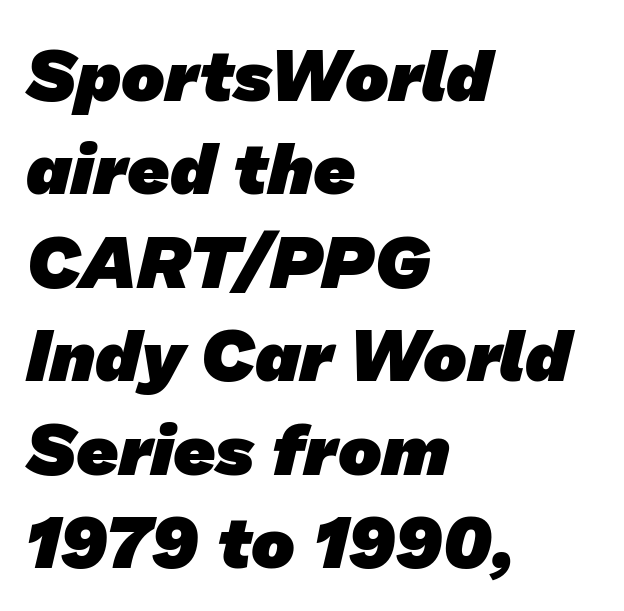
The image shows 73 px heavy sans-serif type; set left-aligned, normal line spacing (1.28x), normal letter spacing, not underlined; low stroke contrast and a medium x-height.
